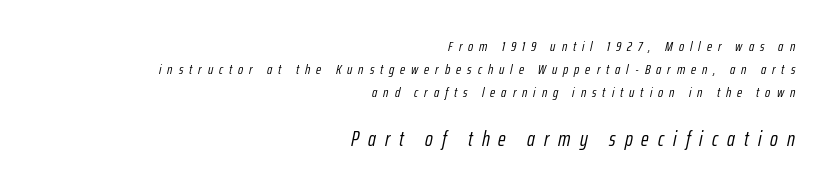
The image shows 21 px text type, italic (leaning right); set right-aligned, normal line spacing (1.66x), unusually wide letter spacing (+0.43 em), not underlined; the second (bottom) block is 1.5x larger.
